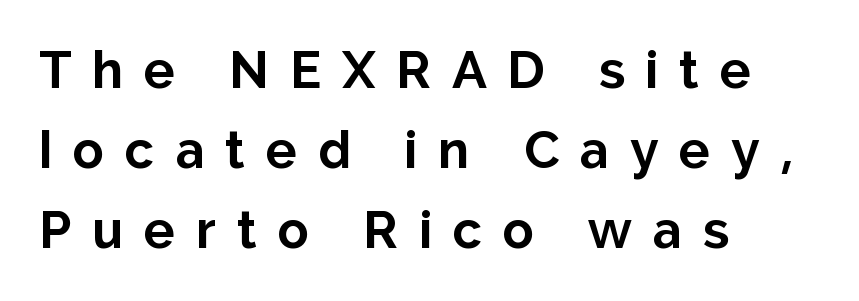
Q: Is the text bold? A: Yes.
Q: Is the text italic (slanted)? A: No, it is upright.
Q: Is the typeface a serif or a sans-serif typeface? A: Sans-serif.
Q: Is the text underlined? A: No.
Q: How is the paragraph aligned? A: Left-aligned.
Q: Is the spacing between letters normal or unusually wide? A: Unusually wide.
Q: Is the spacing between lines tight, normal or loose? A: Normal.
Q: Width (condensed, normal, or wide)? A: Normal.
Q: Stroke contrast? A: Low.
Q: x-height? A: Medium.
Q: Monospaced? A: No.
